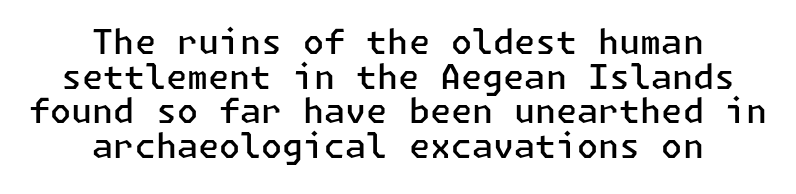
The image shows 34 px semibold sans-serif type, upright; set centered, tight line spacing (1.02x), normal letter spacing, not underlined; low stroke contrast and a medium x-height.
